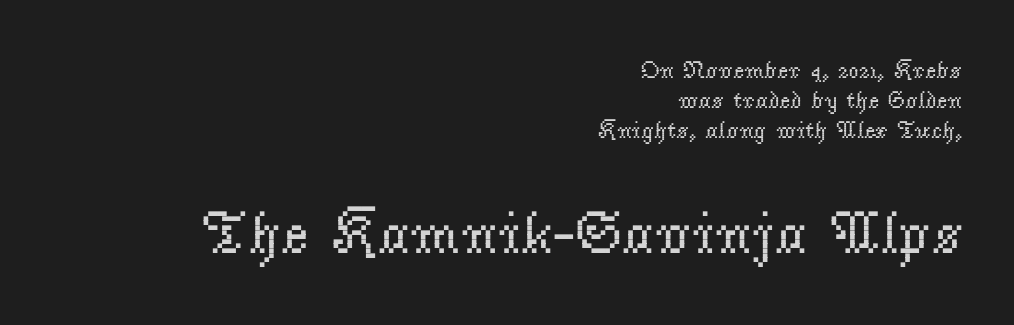
The image shows 60 px regular-weight serif type, upright; set right-aligned, normal line spacing (1.26x), normal letter spacing, not underlined; the second (bottom) block is 2.5x larger; low stroke contrast and a small x-height.
